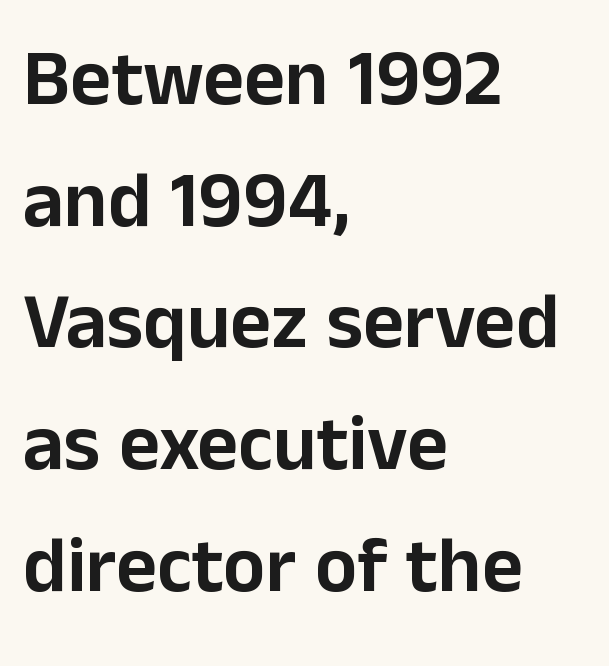
Q: Is the text italic (slanted)? A: No, it is upright.
Q: Is the typeface a serif or a sans-serif typeface? A: Sans-serif.
Q: Is the text underlined? A: No.
Q: How is the paragraph aligned? A: Left-aligned.
Q: Is the spacing between letters normal or unusually wide? A: Normal.
Q: Is the spacing between lines tight, normal or loose? A: Normal.
Q: Width (condensed, normal, or wide)? A: Normal.
Q: Stroke contrast? A: Low.
Q: x-height? A: Medium.
Q: Monospaced? A: No.
